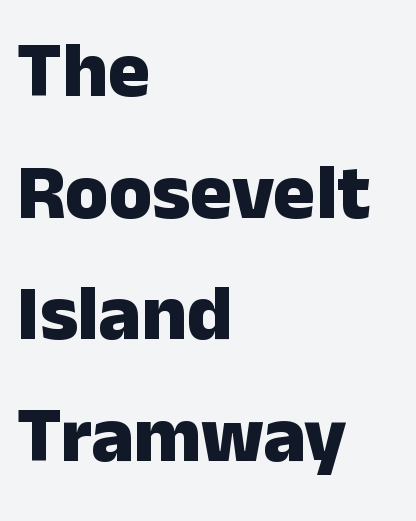
{"serif": "no", "italic": "no", "bold": "yes", "weight": "heavy", "width": "normal", "stroke_contrast": "low", "x_height": "medium", "monospaced": "no", "underline": "no", "align": "left", "line_spacing": "normal", "line_spacing_ratio": 1.54, "letter_spacing": "normal", "letter_spacing_em": 0.0, "glyph_px": 79}
